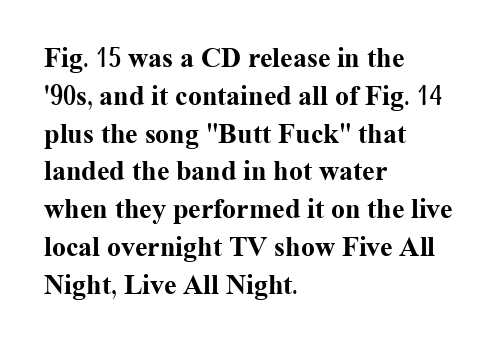
{"serif": "yes", "italic": "no", "bold": "yes", "weight": "bold", "width": "normal", "stroke_contrast": "medium", "x_height": "medium", "monospaced": "no", "underline": "no", "align": "left", "line_spacing": "normal", "line_spacing_ratio": 1.35, "letter_spacing": "normal", "letter_spacing_em": 0.0, "glyph_px": 28}
